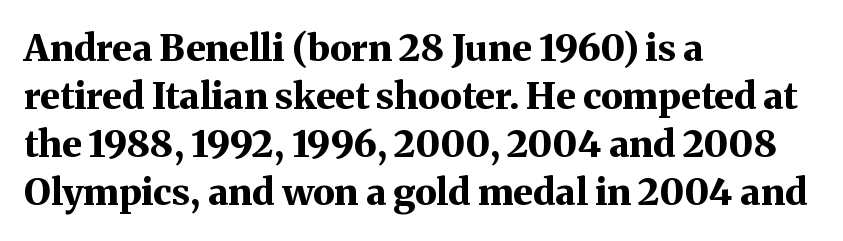
{"serif": "yes", "italic": "no", "bold": "yes", "weight": "bold", "width": "normal", "stroke_contrast": "medium", "x_height": "medium", "monospaced": "no", "underline": "no", "align": "left", "line_spacing": "normal", "line_spacing_ratio": 1.3, "letter_spacing": "normal", "letter_spacing_em": 0.0, "glyph_px": 37}
